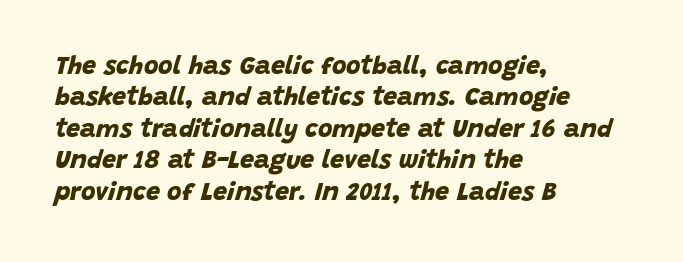
{"bold": "yes", "underline": "no", "align": "left", "line_spacing": "normal", "line_spacing_ratio": 1.26, "letter_spacing": "normal", "letter_spacing_em": 0.0, "glyph_px": 25}
